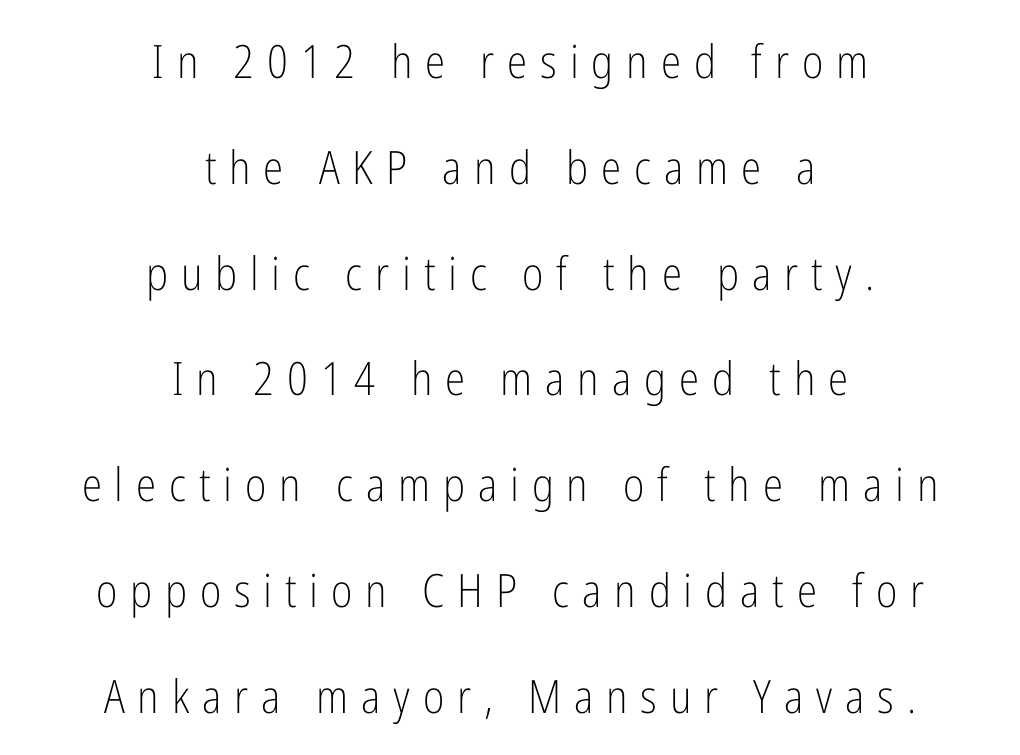
Each letter's strokes conclude bluntly, with no projecting serifs. Upright lettering throughout. The horizontal fit of the characters is loose and conspicuously gappy. Just letters on the line, the space beneath them empty.
